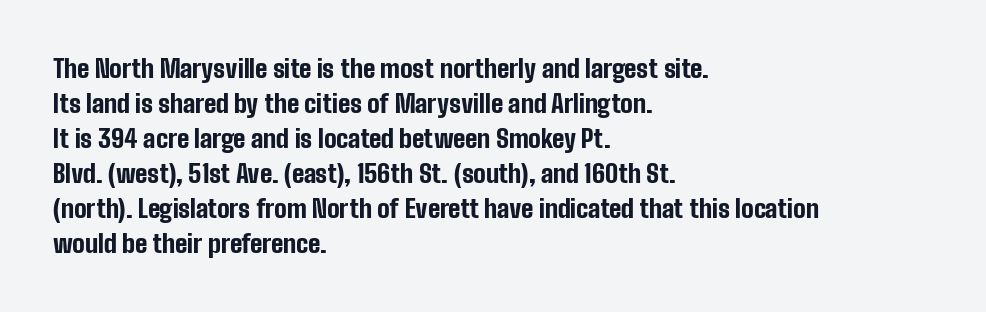
Nope, not italic — everything's standing straight. Regular leading. Teacher's note: observe the even left margin — that is flush-left alignment. The space beneath each line is pristine and unruled. Glyph-to-glyph distance matches everyday printed text.
